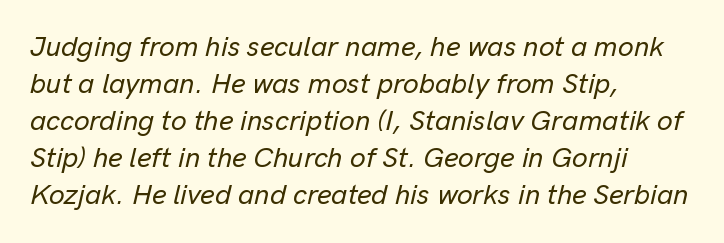
The image shows 28 px text type, italic (leaning right); set left-aligned, normal line spacing (1.32x), normal letter spacing, not underlined; low stroke contrast and a medium x-height.
